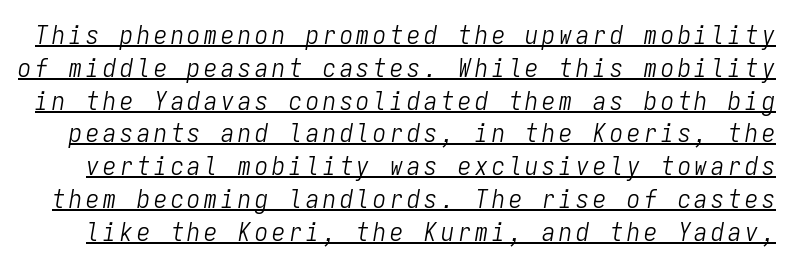
{"italic": "yes", "lean": "right", "slant_degrees": 9, "bold": "no", "underline": "yes", "line_spacing": "normal", "line_spacing_ratio": 1.26, "glyph_px": 26}
